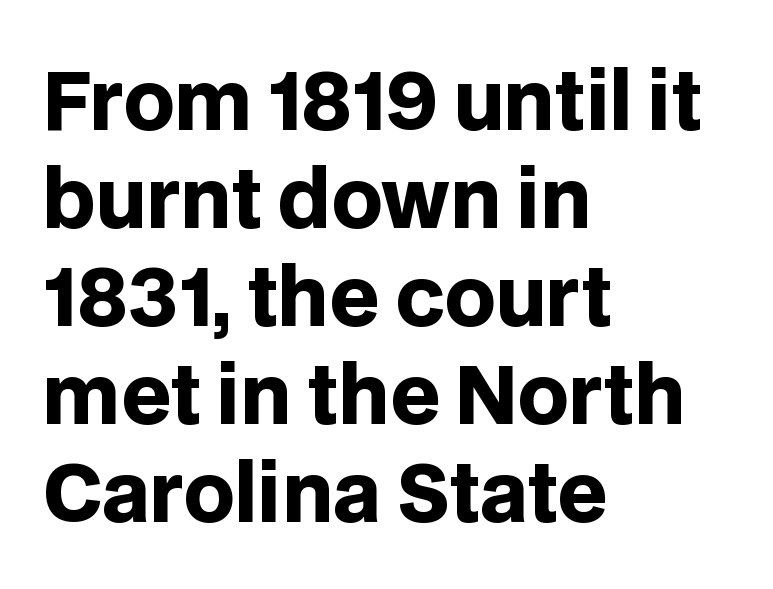
The image shows 79 px heavy sans-serif type, upright; set left-aligned, line spacing 1.24x, normal letter spacing, not underlined; low stroke contrast and a large x-height.
